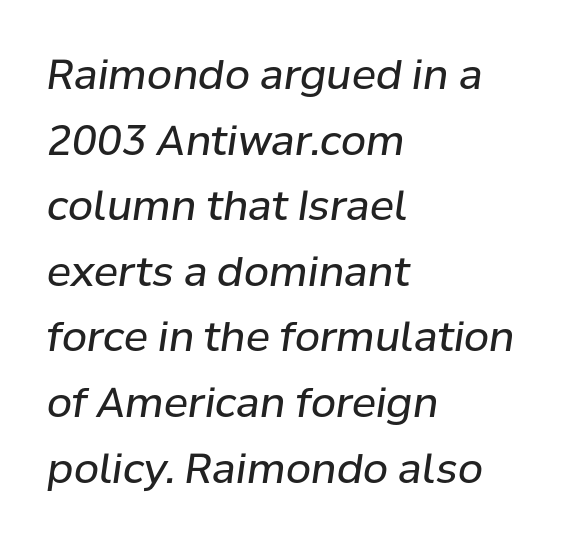
The image shows 41 px regular-weight type, italic (leaning right); set left-aligned, normal line spacing (1.6x), normal letter spacing, not underlined; low stroke contrast and a medium x-height.
